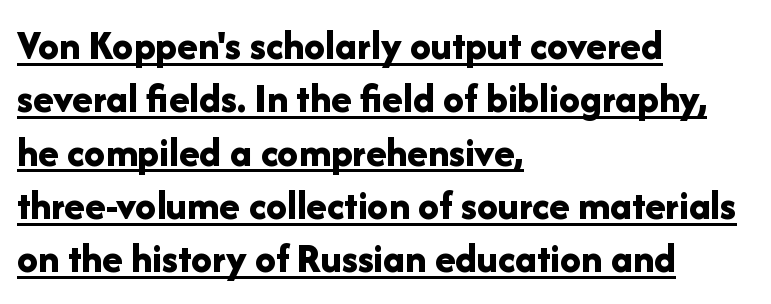
The specimen includes a rule beneath the text block's lines. The face used here is proportionally spaced, like ordinary book or web type. Students, this is bold: see how much ink each stroke carries. There is no visible air inserted between adjacent glyphs. No feet cap the strokes, marking this as sans-serif type. This sample is left-justified, so line endings fall wherever the words run out.
